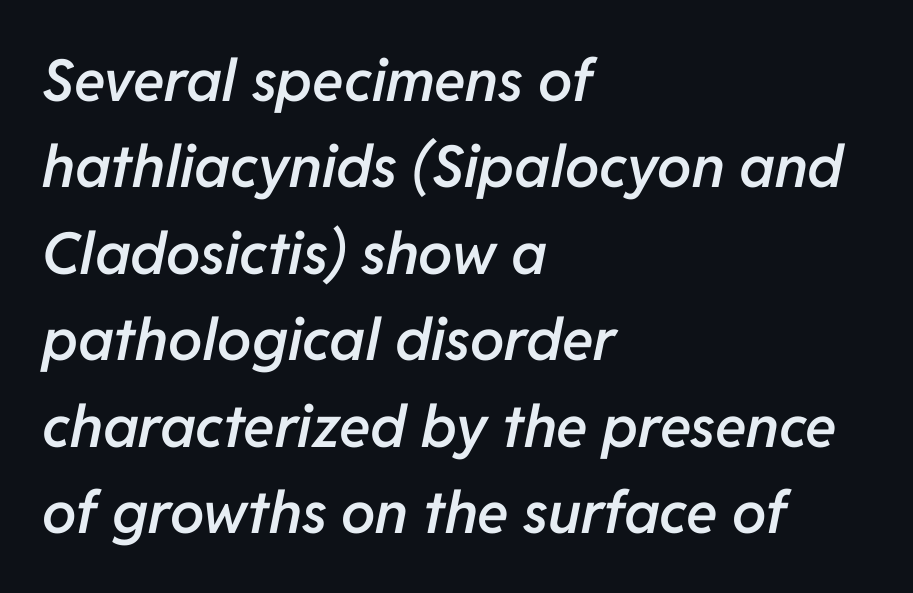
The image shows 58 px semibold type, italic (leaning right); set left-aligned, normal line spacing (1.49x), normal letter spacing, not underlined; low stroke contrast and a medium x-height.
